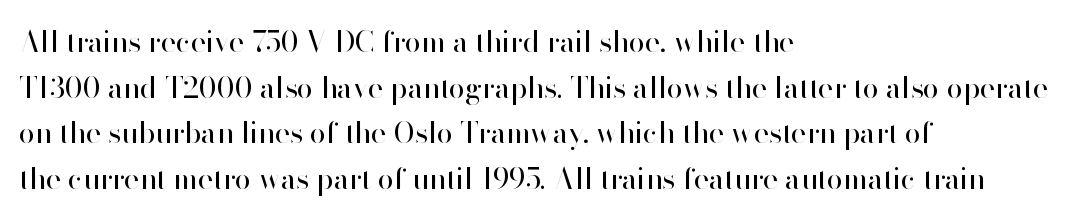
{"serif": "no", "italic": "no", "bold": "no", "weight": "regular", "width": "normal", "stroke_contrast": "high", "x_height": "small", "monospaced": "no", "underline": "no", "align": "left", "line_spacing": "normal", "line_spacing_ratio": 1.57, "letter_spacing": "normal", "letter_spacing_em": 0.0, "glyph_px": 29}
